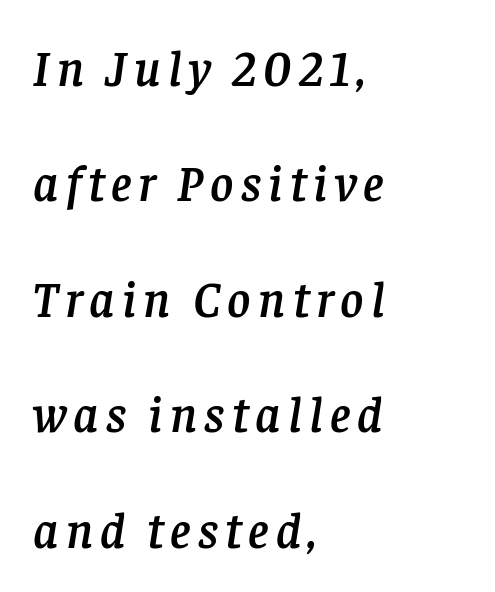
The image shows 50 px serif type, italic (leaning right); set left-aligned, loose line spacing (2.31x), not underlined; low stroke contrast and a large x-height.
